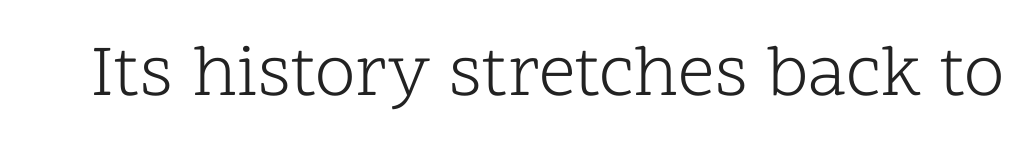
Q: Is the text bold? A: No.
Q: Is the text italic (slanted)? A: No, it is upright.
Q: Is the typeface a serif or a sans-serif typeface? A: Serif.
Q: Is the text underlined? A: No.
Q: Is the spacing between letters normal or unusually wide? A: Normal.
Q: Width (condensed, normal, or wide)? A: Normal.
Q: Stroke contrast? A: Low.
Q: x-height? A: Medium.
Q: Monospaced? A: No.
